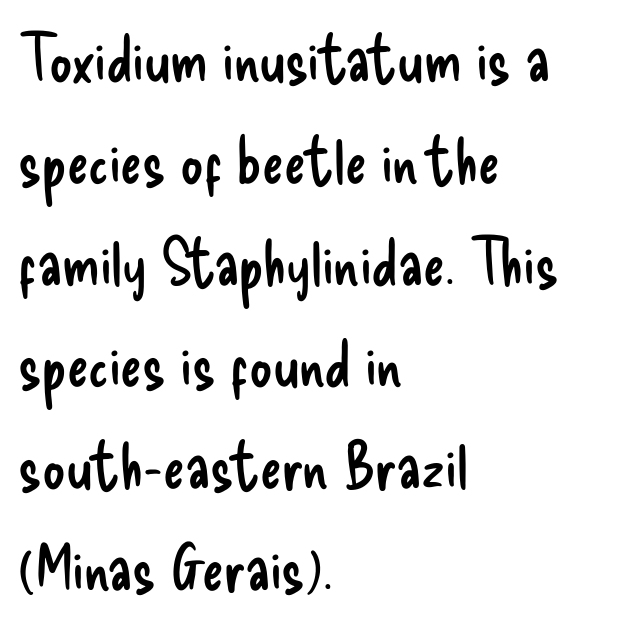
The letters sit at their default tracking, neither squeezed nor spread. Nope, no serifs anywhere on these letters. Looks like regular typesetting: each glyph gets only the width it needs. Quick note: interline space is typical. The setting favours the left margin, as ordinary paragraphs usually do.
